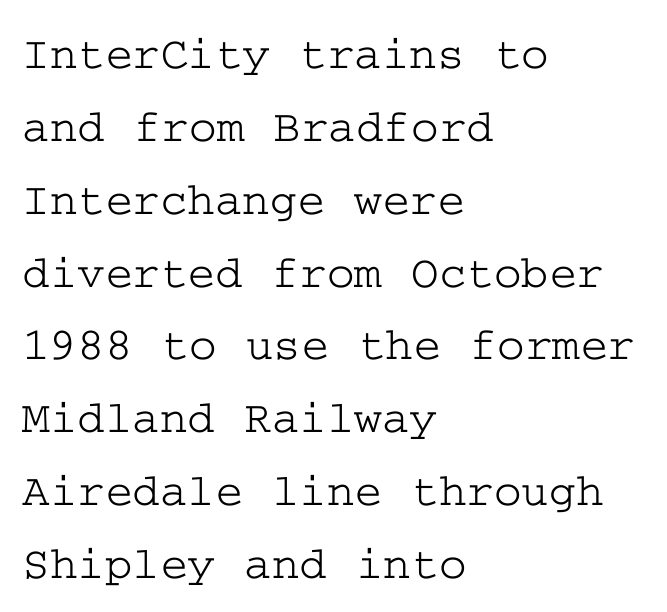
Q: Is the text italic (slanted)? A: No, it is upright.
Q: Is the typeface a serif or a sans-serif typeface? A: Serif.
Q: Is the text underlined? A: No.
Q: How is the paragraph aligned? A: Left-aligned.
Q: Is the spacing between letters normal or unusually wide? A: Normal.
Q: Is the spacing between lines tight, normal or loose? A: Normal.
Q: Width (condensed, normal, or wide)? A: Wide.
Q: Stroke contrast? A: Low.
Q: x-height? A: Medium.
